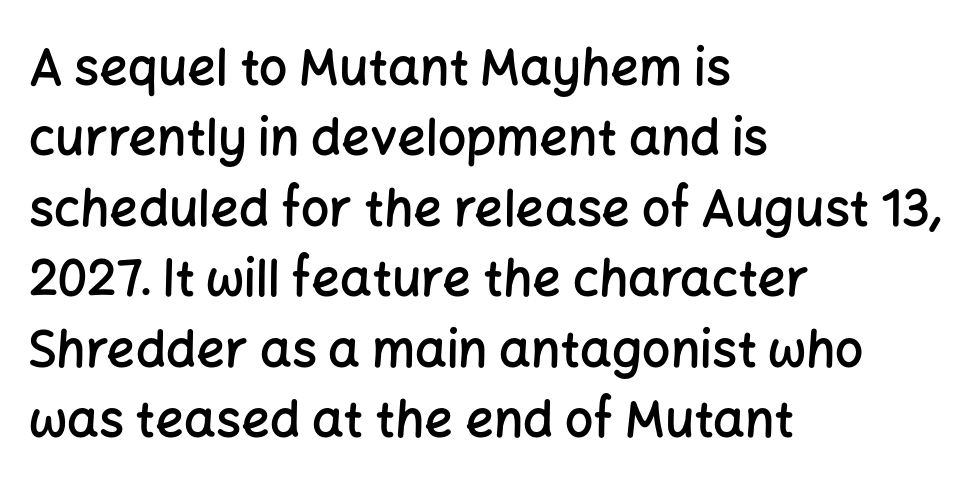
The image shows 50 px semibold sans-serif type, upright; set left-aligned, normal line spacing (1.41x), normal letter spacing, not underlined; low stroke contrast and a medium x-height.
